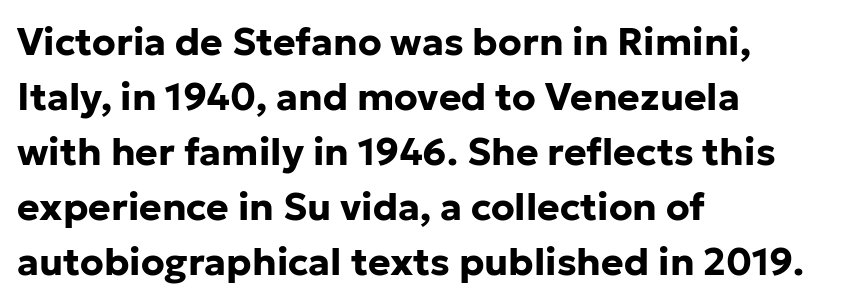
Rendered with straight, roman letterforms. Alignment: flush left. Check under the words: just untouched page. Looks like regular typesetting: each glyph gets only the width it needs. How are the letters spaced? Ordinarily, with no added tracking. The vertical gap from one line to the next is medium.
